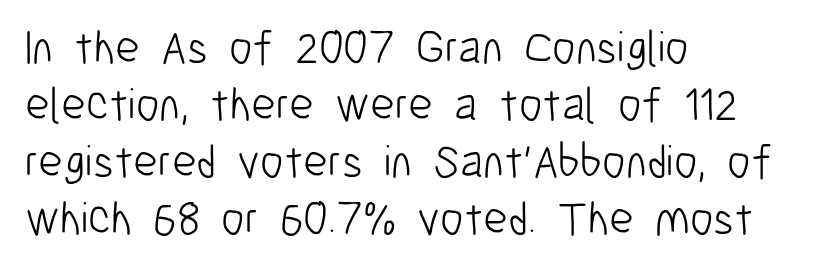
Q: Is the text bold? A: No.
Q: Is the text italic (slanted)? A: No, it is upright.
Q: Is the typeface a serif or a sans-serif typeface? A: Sans-serif.
Q: Is the text underlined? A: No.
Q: How is the paragraph aligned? A: Left-aligned.
Q: Is the spacing between letters normal or unusually wide? A: Normal.
Q: Width (condensed, normal, or wide)? A: Condensed.
Q: Stroke contrast? A: Low.
Q: x-height? A: Medium.
Q: Monospaced? A: No.
